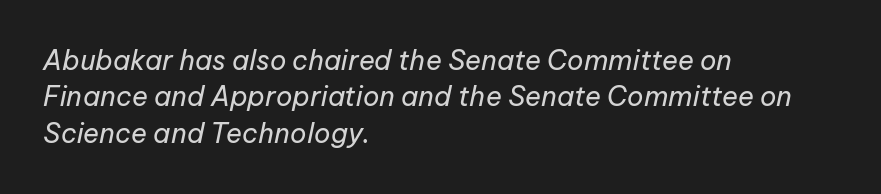
Q: Is the text bold? A: No.
Q: Is the text italic (slanted)? A: Yes, it leans right by about 12 degrees.
Q: Is the text underlined? A: No.
Q: How is the paragraph aligned? A: Left-aligned.
Q: Is the spacing between letters normal or unusually wide? A: Normal.
Q: Is the spacing between lines tight, normal or loose? A: Normal.
